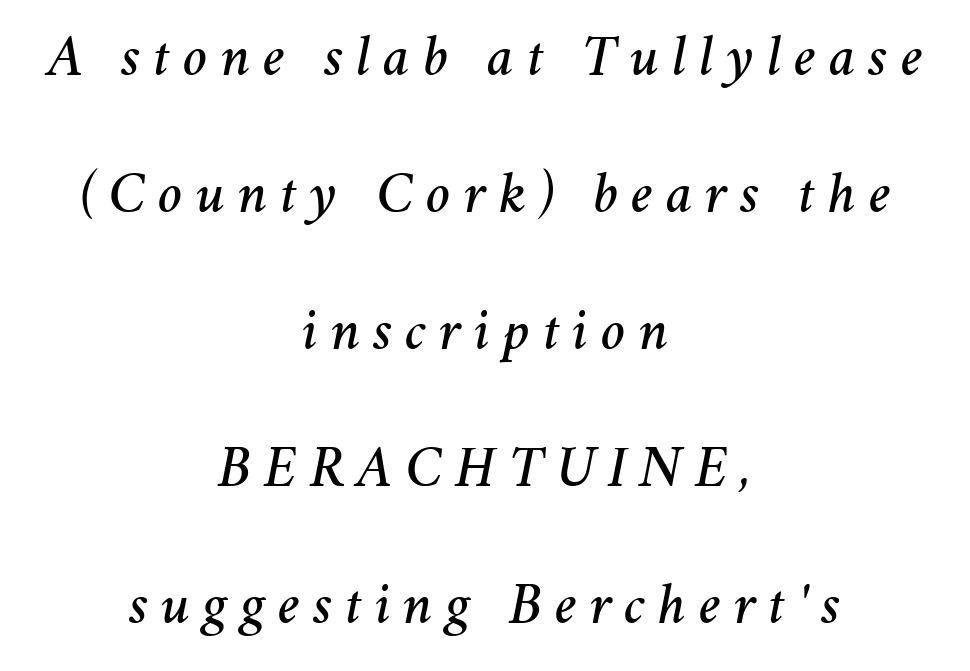
Q: Is the text italic (slanted)? A: Yes, it leans right by about 11 degrees.
Q: Is the text underlined? A: No.
Q: How is the paragraph aligned? A: Centered.
Q: Is the spacing between letters normal or unusually wide? A: Unusually wide.
Q: Is the spacing between lines tight, normal or loose? A: Loose.
Q: Width (condensed, normal, or wide)? A: Normal.
Q: Stroke contrast? A: Medium.
Q: x-height? A: Medium.
Q: Monospaced? A: No.
